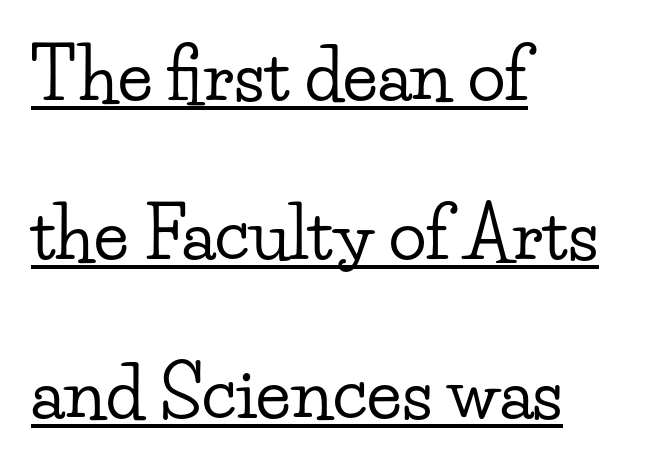
The image shows 70 px wide serif type, upright; set left-aligned, loose line spacing (2.27x), normal letter spacing, underlined; low stroke contrast and a small x-height.
